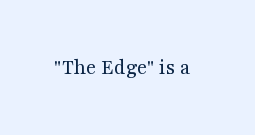
The space directly below the letters is spotless. Quick note: not italic, upright. The line texture is even and compact thanks to regular tracking. These glyphs show unthickened strokes, regular width or finer.
